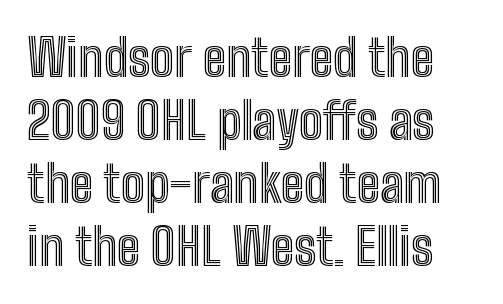
The image shows 50 px condensed type, upright; set normal line spacing (1.26x), normal letter spacing, not underlined; a medium x-height.
